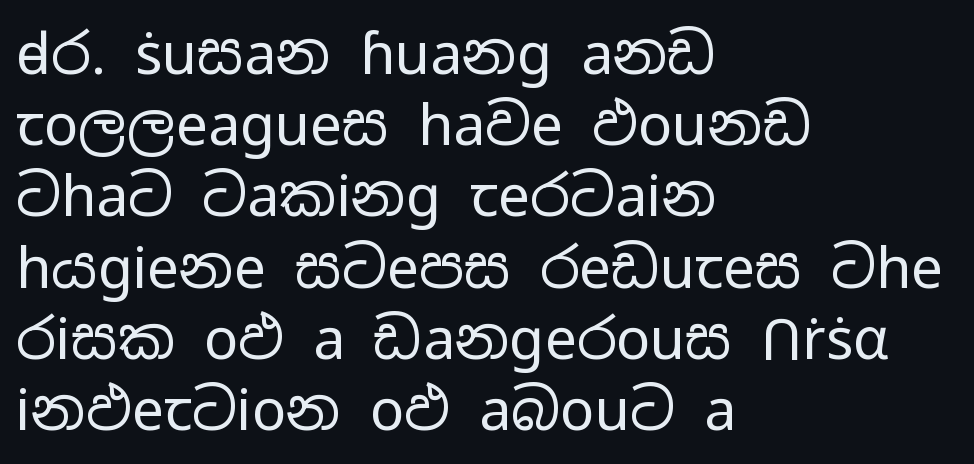
Q: Is the text bold? A: No.
Q: Is the text italic (slanted)? A: No, it is upright.
Q: Is the typeface a serif or a sans-serif typeface? A: Sans-serif.
Q: Is the text underlined? A: No.
Q: How is the paragraph aligned? A: Left-aligned.
Q: Is the spacing between letters normal or unusually wide? A: Normal.
Q: Is the spacing between lines tight, normal or loose? A: Normal.
Q: Width (condensed, normal, or wide)? A: Wide.
Q: Stroke contrast? A: Low.
Q: x-height? A: Medium.
Q: Monospaced? A: No.
